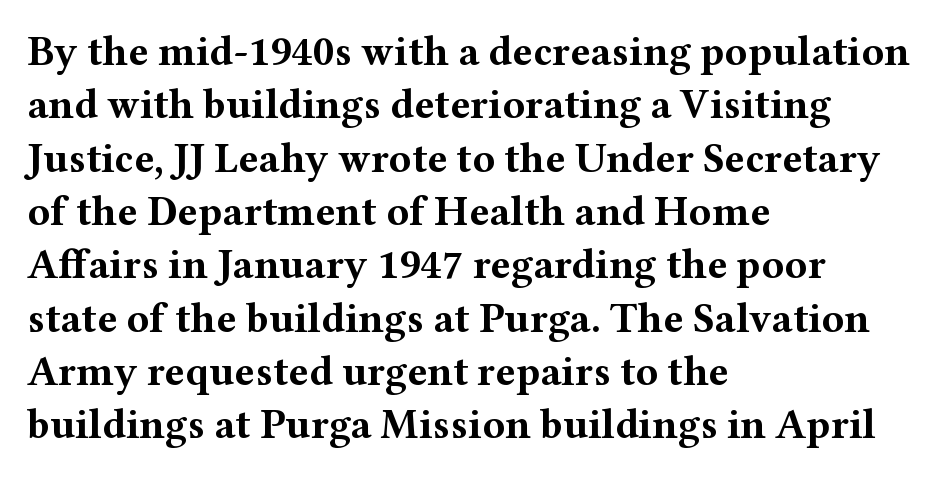
{"serif": "yes", "italic": "no", "bold": "yes", "weight": "bold", "width": "wide", "stroke_contrast": "medium", "x_height": "medium", "monospaced": "no", "underline": "no", "align": "left", "line_spacing": "normal", "line_spacing_ratio": 1.27, "letter_spacing": "normal", "letter_spacing_em": 0.0, "glyph_px": 42}
